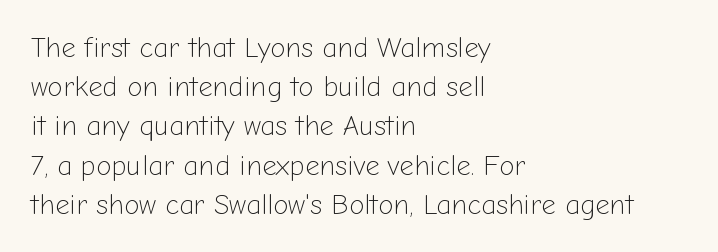
The image shows 28 px light sans-serif type, upright; set left-aligned, normal line spacing (1.4x), normal letter spacing, not underlined; low stroke contrast and a medium x-height.
